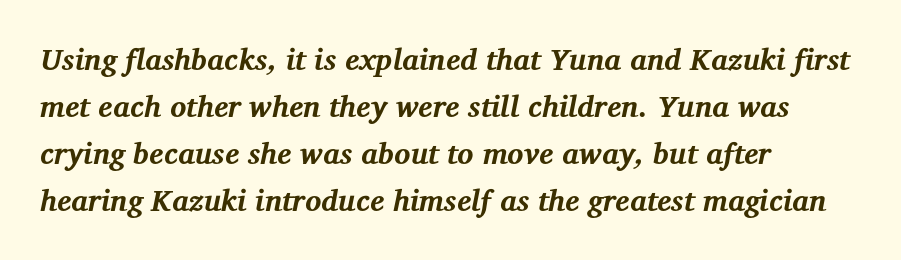
Q: Is the text bold? A: Yes.
Q: Is the text italic (slanted)? A: Yes, it leans right by about 12 degrees.
Q: Is the typeface a serif or a sans-serif typeface? A: Serif.
Q: Is the text underlined? A: No.
Q: How is the paragraph aligned? A: Left-aligned.
Q: Is the spacing between letters normal or unusually wide? A: Normal.
Q: Is the spacing between lines tight, normal or loose? A: Normal.
Q: Width (condensed, normal, or wide)? A: Normal.
Q: Stroke contrast? A: Medium.
Q: x-height? A: Medium.
Q: Monospaced? A: No.
